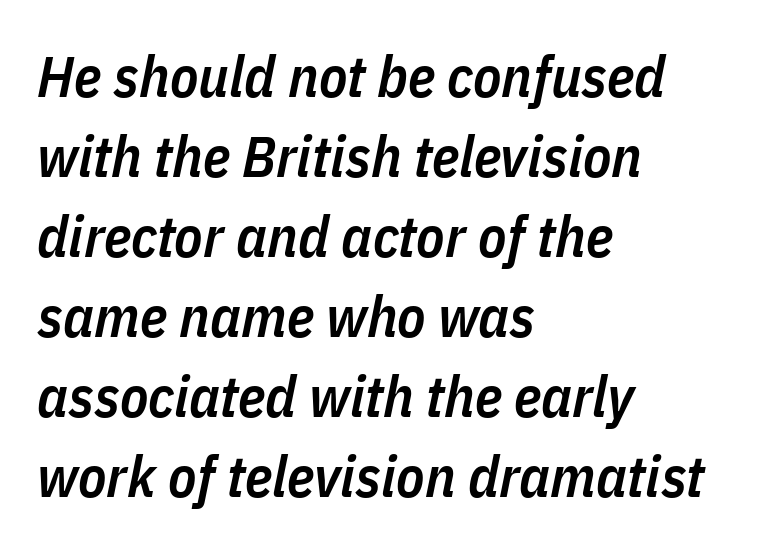
The image shows 58 px semibold, condensed type, italic (leaning right); set left-aligned, normal line spacing (1.38x), normal letter spacing, not underlined; low stroke contrast and a medium x-height.
